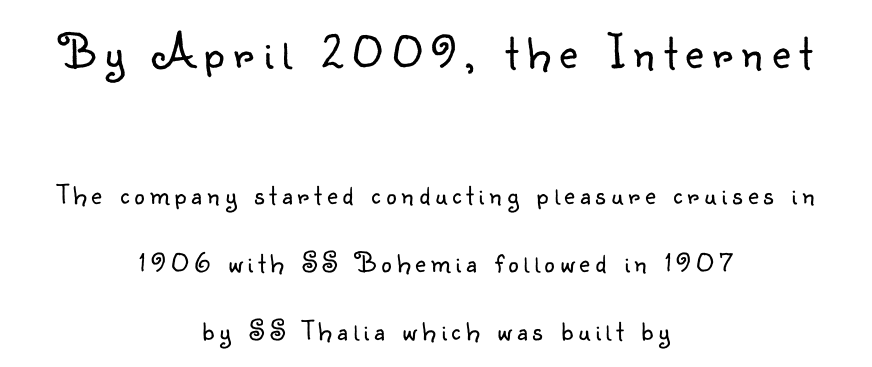
{"serif": "no", "italic": "no", "bold": "no", "weight": "light", "width": "normal", "stroke_contrast": "low", "x_height": "small", "monospaced": "no", "underline": "no", "align": "center", "line_spacing": "loose", "line_spacing_ratio": 2.34, "larger_block": "first", "size_ratio": 1.72, "glyph_px": 50}
